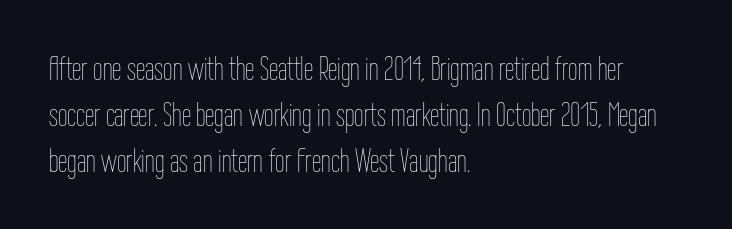
Q: Is the text bold? A: No.
Q: Is the text italic (slanted)? A: No, it is upright.
Q: Is the text underlined? A: No.
Q: How is the paragraph aligned? A: Left-aligned.
Q: Is the spacing between letters normal or unusually wide? A: Normal.
Q: Is the spacing between lines tight, normal or loose? A: Normal.
Q: Width (condensed, normal, or wide)? A: Condensed.
Q: Stroke contrast? A: Low.
Q: x-height? A: Medium.
Q: Monospaced? A: No.
